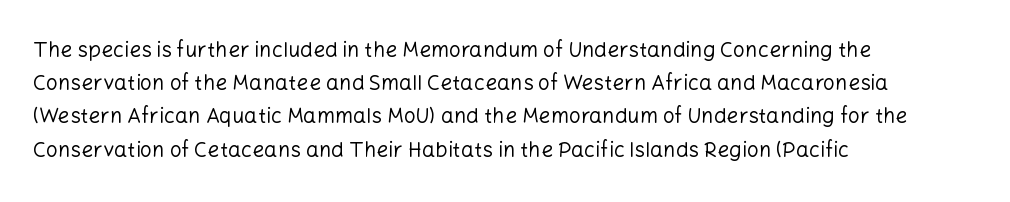
{"italic": "no", "bold": "no", "underline": "no", "align": "left", "line_spacing": "normal", "line_spacing_ratio": 1.58, "letter_spacing": "normal", "letter_spacing_em": 0.0, "glyph_px": 21}
